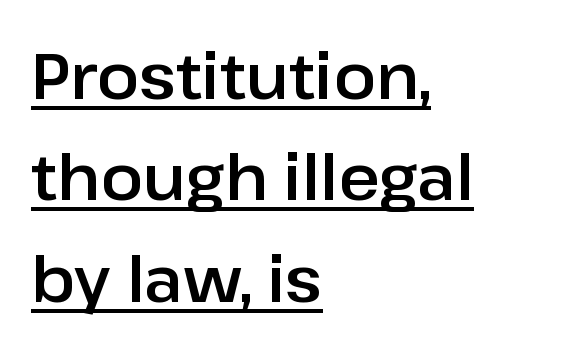
The image shows 63 px sans-serif type, upright; set left-aligned, normal line spacing (1.61x), normal letter spacing, underlined; low stroke contrast and a medium x-height.
